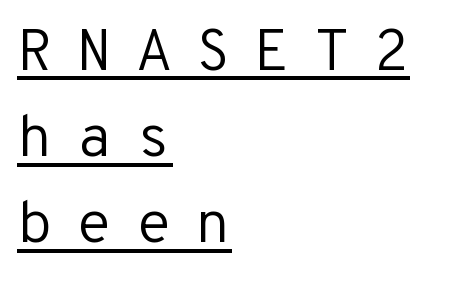
Q: Is the text bold? A: No.
Q: Is the text italic (slanted)? A: No, it is upright.
Q: Is the typeface a serif or a sans-serif typeface? A: Sans-serif.
Q: Is the text underlined? A: Yes.
Q: How is the paragraph aligned? A: Left-aligned.
Q: Is the spacing between letters normal or unusually wide? A: Unusually wide.
Q: Is the spacing between lines tight, normal or loose? A: Normal.
Q: Width (condensed, normal, or wide)? A: Normal.
Q: Stroke contrast? A: Low.
Q: x-height? A: Medium.
Q: Monospaced? A: Yes.
